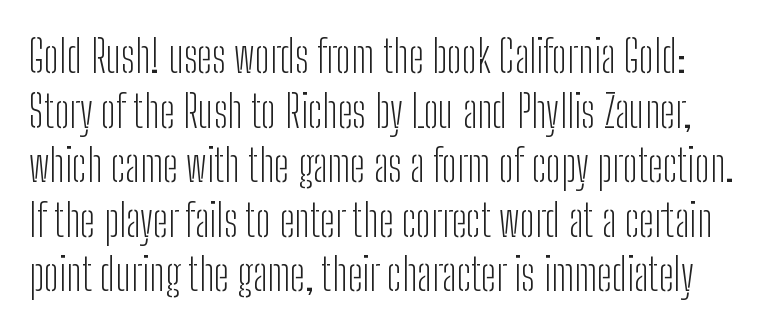
Q: Is the text bold? A: No.
Q: Is the text italic (slanted)? A: No, it is upright.
Q: Is the typeface a serif or a sans-serif typeface? A: Sans-serif.
Q: Is the text underlined? A: No.
Q: Is the spacing between letters normal or unusually wide? A: Normal.
Q: Width (condensed, normal, or wide)? A: Condensed.
Q: Stroke contrast? A: Low.
Q: x-height? A: Medium.
Q: Monospaced? A: No.
